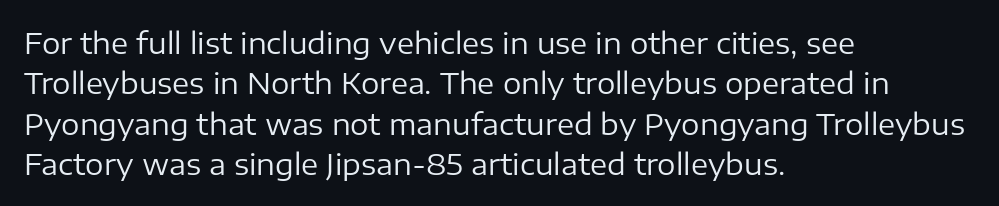
The image shows 29 px regular-weight sans-serif type, upright; set left-aligned, normal line spacing (1.39x), normal letter spacing, not underlined; low stroke contrast and a medium x-height.
